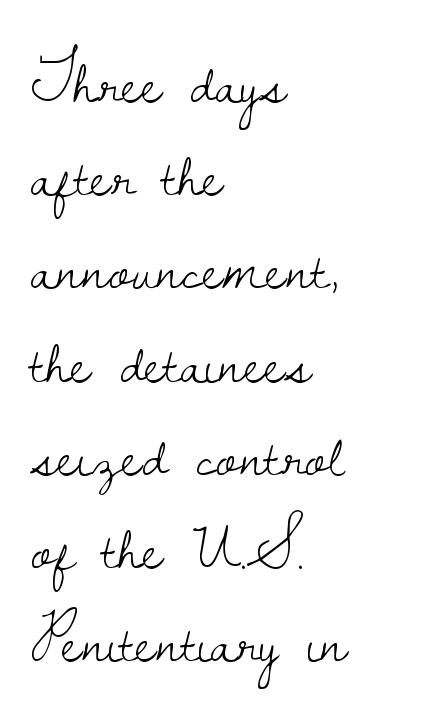
The image shows 63 px light serif type; set left-aligned, normal line spacing (1.48x), normal letter spacing, not underlined; low stroke contrast and a small x-height.
